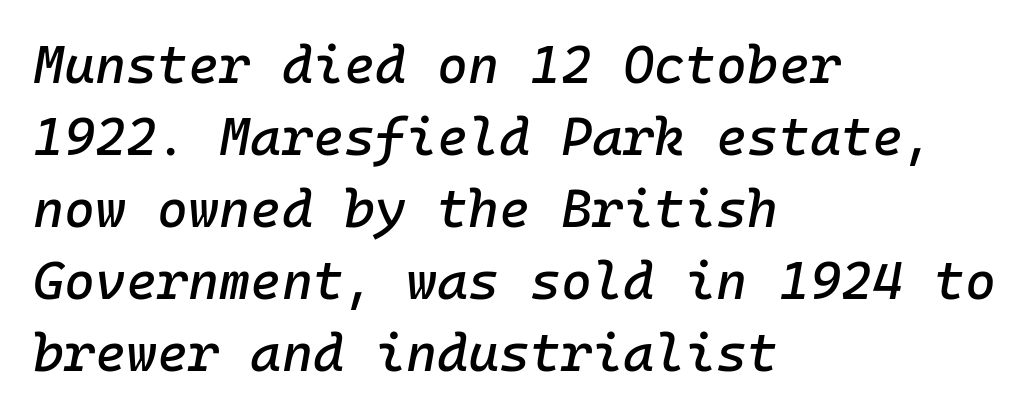
{"italic": "yes", "lean": "right", "slant_degrees": 10, "width": "normal", "stroke_contrast": "low", "x_height": "medium", "monospaced": "yes", "underline": "no", "align": "left", "line_spacing": "normal", "line_spacing_ratio": 1.36, "letter_spacing": "normal", "letter_spacing_em": 0.0, "glyph_px": 53}
